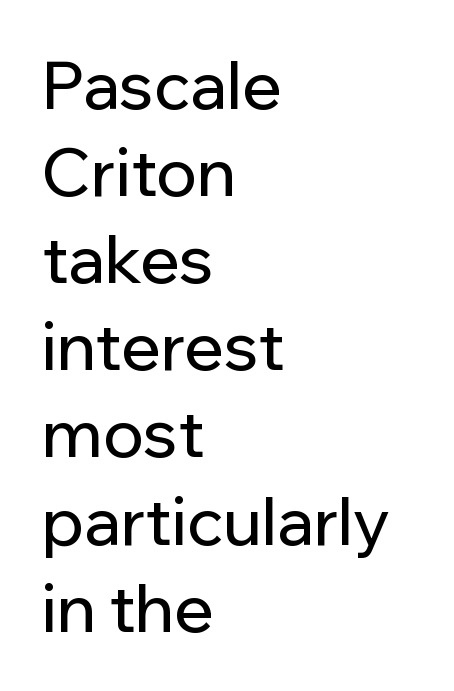
The image shows 66 px sans-serif type, upright; set left-aligned, normal line spacing (1.32x), normal letter spacing, not underlined; low stroke contrast and a medium x-height.
